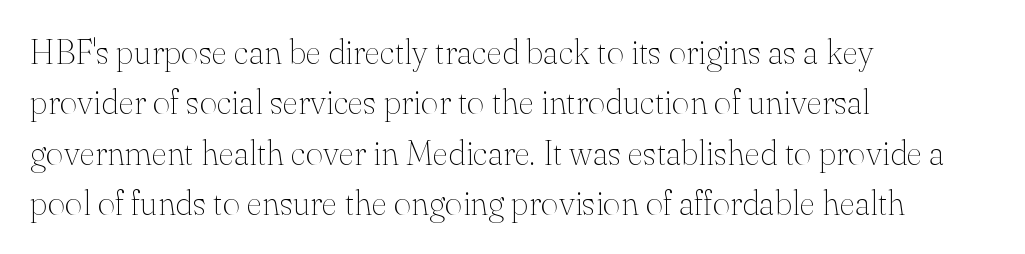
{"serif": "yes", "italic": "no", "bold": "no", "weight": "thin", "width": "normal", "stroke_contrast": "medium", "x_height": "small", "monospaced": "no", "underline": "no", "align": "left", "line_spacing": "normal", "line_spacing_ratio": 1.48, "letter_spacing": "normal", "letter_spacing_em": 0.0, "glyph_px": 34}
